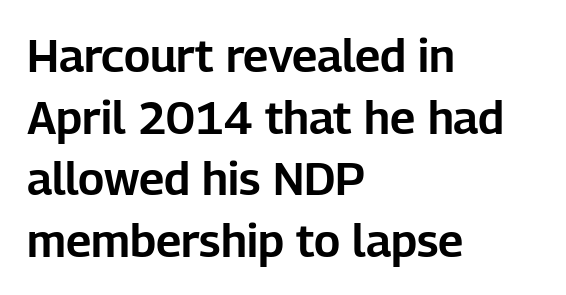
The image shows 46 px sans-serif type, upright; set left-aligned, normal line spacing (1.34x), normal letter spacing, not underlined; low stroke contrast and a medium x-height.
